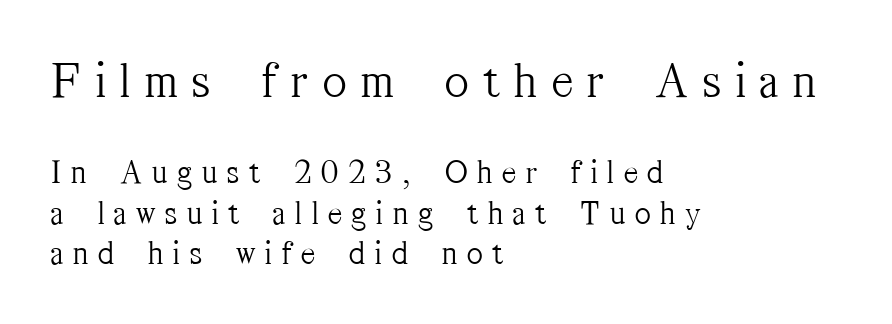
{"serif": "yes", "italic": "no", "bold": "no", "weight": "light", "width": "condensed", "stroke_contrast": "medium", "x_height": "medium", "monospaced": "no", "underline": "no", "align": "left", "line_spacing_ratio": 1.19, "letter_spacing": "wide", "letter_spacing_em": 0.29, "larger_block": "first", "size_ratio": 1.5, "glyph_px": 51}
